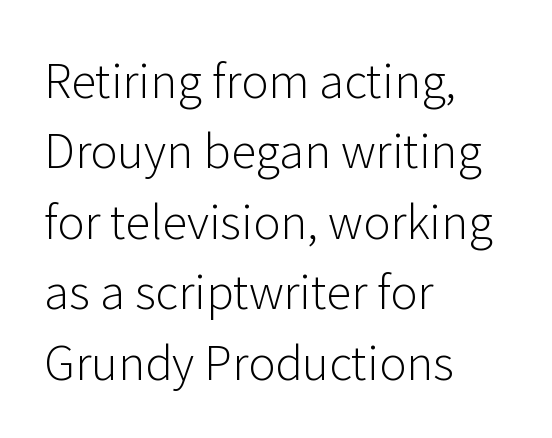
Q: Is the text bold? A: No.
Q: Is the text italic (slanted)? A: No, it is upright.
Q: Is the typeface a serif or a sans-serif typeface? A: Sans-serif.
Q: Is the text underlined? A: No.
Q: How is the paragraph aligned? A: Left-aligned.
Q: Is the spacing between letters normal or unusually wide? A: Normal.
Q: Is the spacing between lines tight, normal or loose? A: Normal.
Q: Width (condensed, normal, or wide)? A: Normal.
Q: Stroke contrast? A: Low.
Q: x-height? A: Medium.
Q: Monospaced? A: No.
